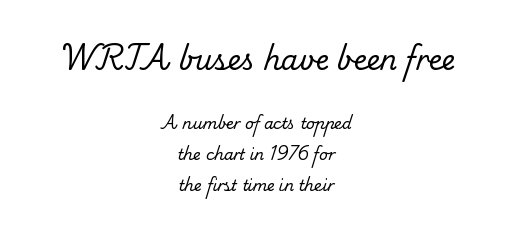
The image shows 27 px text type; set centered, loose line spacing (2.06x), normal letter spacing, not underlined; the first (top) block is 1.8x larger.
